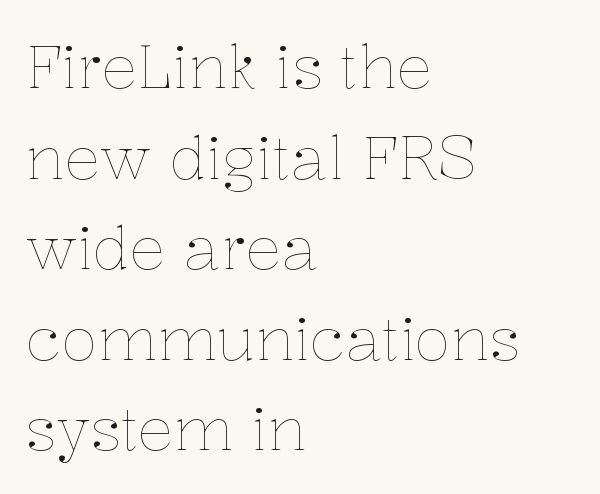
{"italic": "no", "bold": "no", "weight": "thin", "width": "normal", "stroke_contrast": "low", "x_height": "medium", "monospaced": "no", "underline": "no", "align": "left", "line_spacing": "normal", "line_spacing_ratio": 1.51, "letter_spacing": "normal", "letter_spacing_em": 0.0, "glyph_px": 60}
